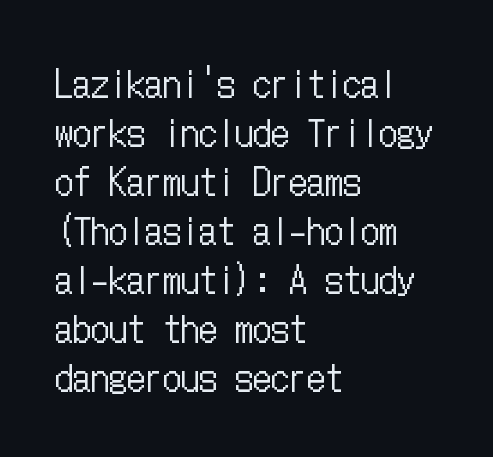
{"italic": "no", "bold": "no", "weight": "regular", "width": "condensed", "stroke_contrast": "low", "x_height": "medium", "underline": "no", "align": "left", "line_spacing": "normal", "line_spacing_ratio": 1.36, "letter_spacing": "normal", "letter_spacing_em": 0.0, "glyph_px": 36}
